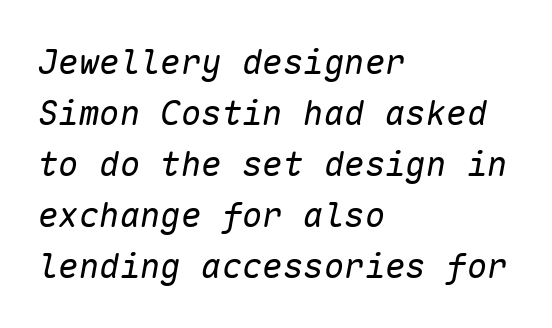
Tracking here is standard; glyphs follow each other at the usual distance. This rendering uses left alignment, leaving the right contour irregular. Has an underline been added? It has not. Think of a typewriter: that constant character pitch is what you see here. Letters have the restrained weight of plain body copy at most.
